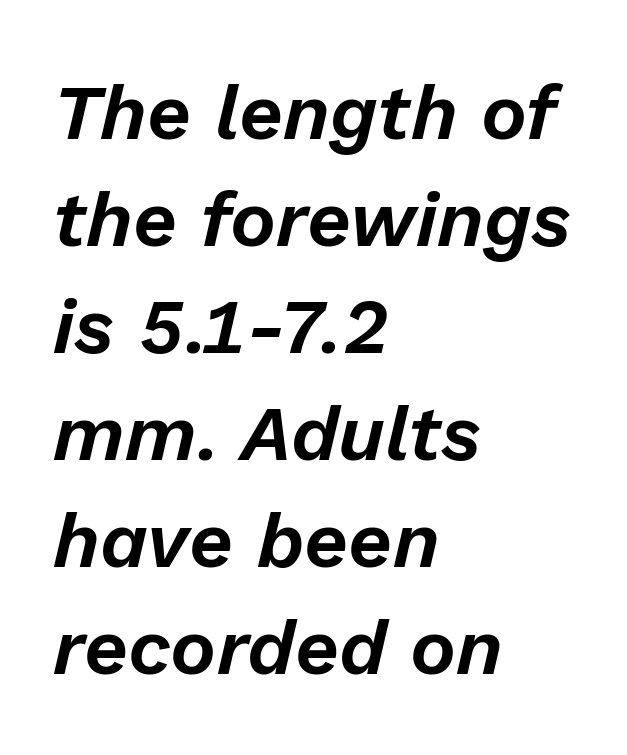
Q: Is the text italic (slanted)? A: Yes, it leans right by about 13 degrees.
Q: Is the text underlined? A: No.
Q: How is the paragraph aligned? A: Left-aligned.
Q: Is the spacing between letters normal or unusually wide? A: Normal.
Q: Is the spacing between lines tight, normal or loose? A: Normal.
Q: Width (condensed, normal, or wide)? A: Normal.
Q: Stroke contrast? A: Low.
Q: x-height? A: Medium.
Q: Monospaced? A: No.
